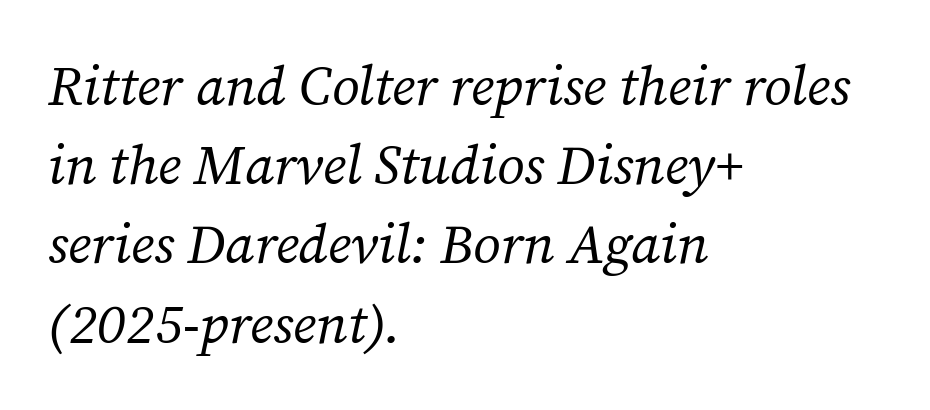
Q: Is the text bold? A: No.
Q: Is the text italic (slanted)? A: Yes, it leans right by about 12 degrees.
Q: Is the typeface a serif or a sans-serif typeface? A: Serif.
Q: Is the text underlined? A: No.
Q: How is the paragraph aligned? A: Left-aligned.
Q: Is the spacing between letters normal or unusually wide? A: Normal.
Q: Is the spacing between lines tight, normal or loose? A: Normal.
Q: Width (condensed, normal, or wide)? A: Normal.
Q: Stroke contrast? A: Medium.
Q: x-height? A: Medium.
Q: Monospaced? A: No.
